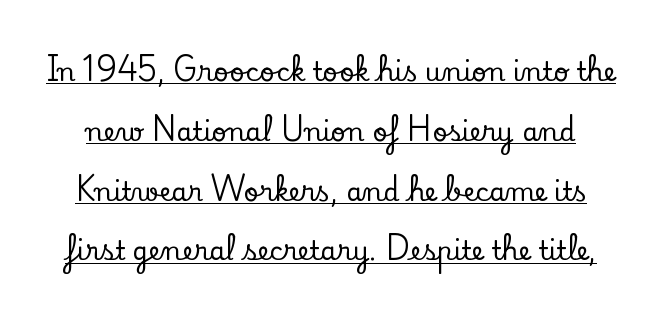
The image shows 26 px text type, upright; set loose line spacing (2.3x), normal letter spacing, underlined.
